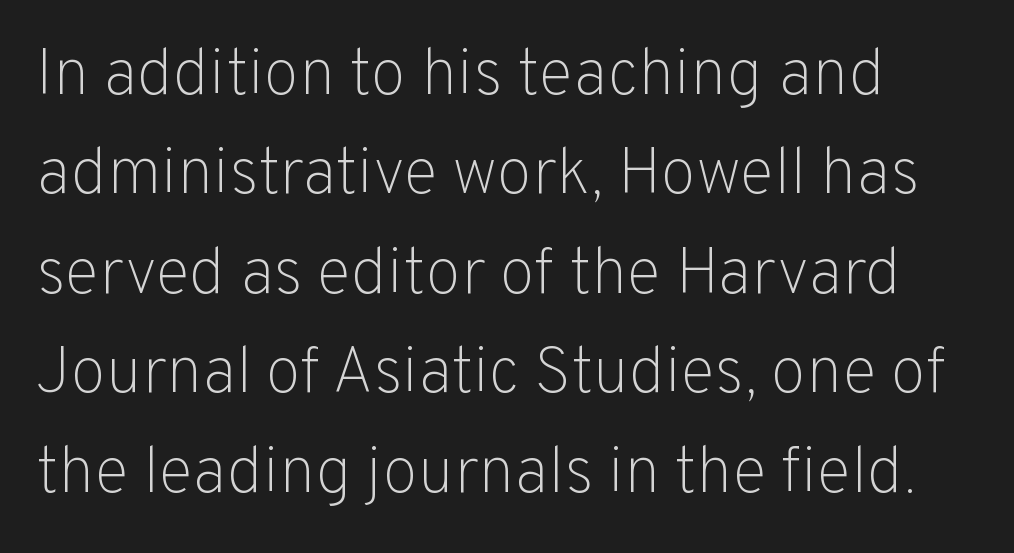
{"serif": "no", "italic": "no", "bold": "no", "weight": "light", "width": "normal", "stroke_contrast": "low", "x_height": "medium", "monospaced": "no", "underline": "no", "line_spacing": "normal", "line_spacing_ratio": 1.53, "letter_spacing": "normal", "letter_spacing_em": 0.0, "glyph_px": 65}
